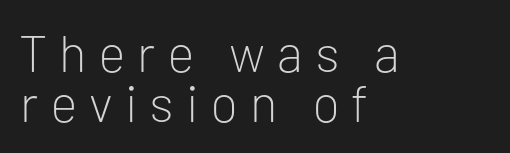
The image shows 52 px light sans-serif type, upright; set left-aligned, tight line spacing (0.96x), unusually wide letter spacing (+0.24 em), not underlined; low stroke contrast and a medium x-height.
